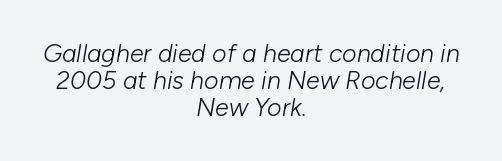
These lines were composed using italics. The cut favours lightness, reaching ordinary text weight at its darkest. The rendering positions every line midway between the sides. A clean baseline with only descenders dipping below it. Default kerning and tracking; the words read as compact shapes.
